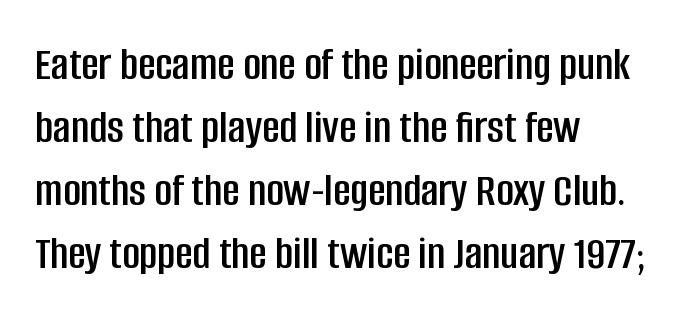
The image shows 48 px condensed sans-serif type, upright; set left-aligned, normal line spacing (1.31x), normal letter spacing, not underlined; low stroke contrast and a large x-height.
